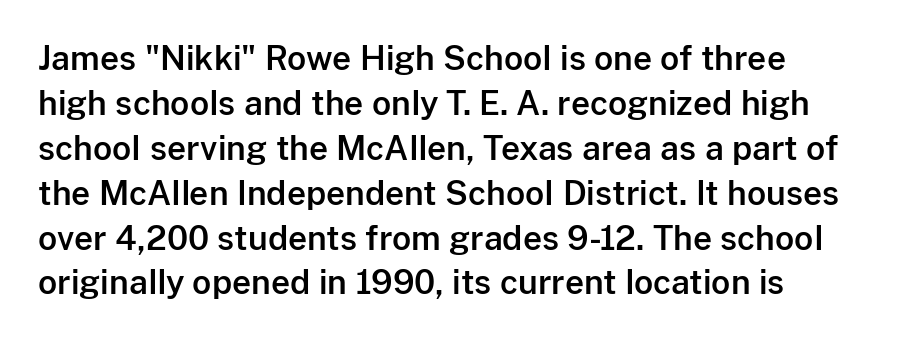
The image shows 33 px sans-serif type, upright; set normal line spacing (1.36x), normal letter spacing, not underlined; low stroke contrast and a medium x-height.
